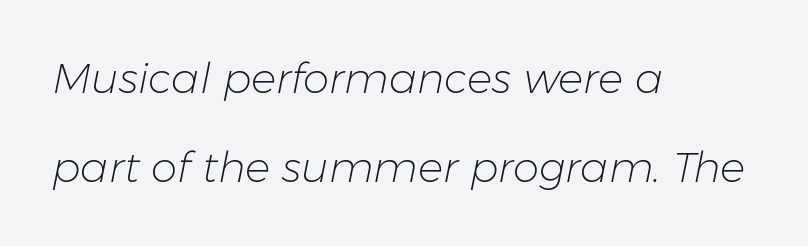
Q: Is the text bold? A: No.
Q: Is the text italic (slanted)? A: Yes, it leans right by about 11 degrees.
Q: Is the text underlined? A: No.
Q: How is the paragraph aligned? A: Left-aligned.
Q: Is the spacing between letters normal or unusually wide? A: Normal.
Q: Is the spacing between lines tight, normal or loose? A: Loose.
Q: Width (condensed, normal, or wide)? A: Normal.
Q: Stroke contrast? A: Low.
Q: x-height? A: Medium.
Q: Monospaced? A: No.
